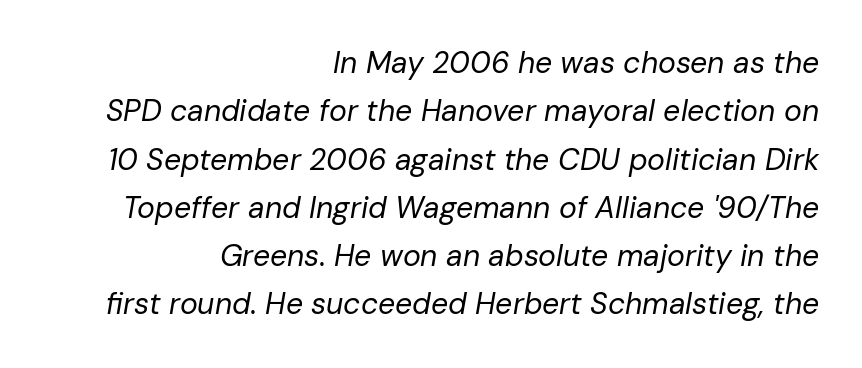
{"italic": "yes", "lean": "right", "slant_degrees": 10, "bold": "no", "weight": "regular", "width": "normal", "stroke_contrast": "low", "x_height": "medium", "monospaced": "no", "underline": "no", "align": "right", "line_spacing": "normal", "line_spacing_ratio": 1.61, "letter_spacing": "normal", "letter_spacing_em": 0.0, "glyph_px": 30}
